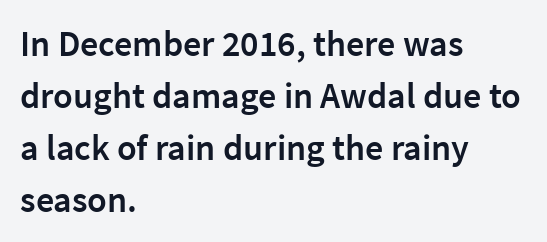
This is moderately heavy type, rendered in semibold. Plain, unruled lines of type. When letters stand straight like this, we call the style roman or upright. Reading down the block, your eye returns to a fixed left position each line. Letterform terminals end flat and unadorned throughout the passage. Quick note: interline space is typical.
